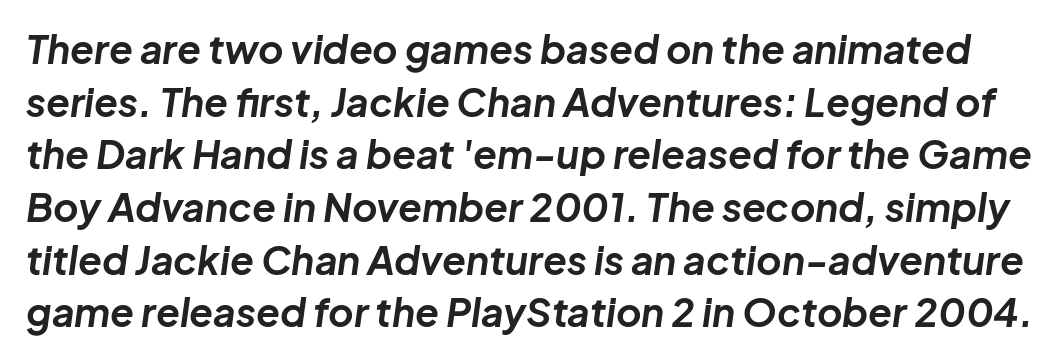
Yep, that's italic — everything's leaning. Spacing verdict: proportional, widths tailored to each character. Any mark beneath the type? The region is blank. The passage shown is emphatically bold.
